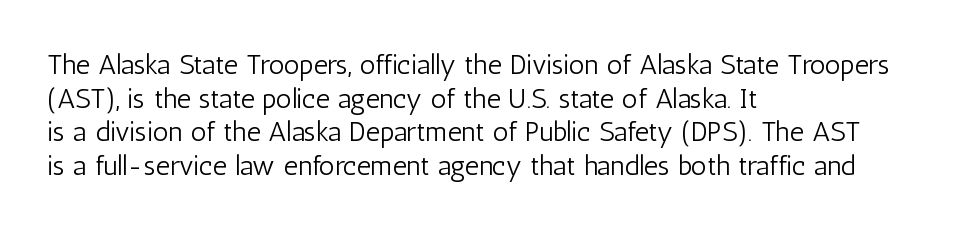
{"serif": "no", "italic": "no", "bold": "no", "weight": "light", "width": "condensed", "stroke_contrast": "low", "x_height": "medium", "monospaced": "no", "underline": "no", "align": "left", "line_spacing_ratio": 1.2, "letter_spacing": "normal", "letter_spacing_em": 0.0, "glyph_px": 28}
